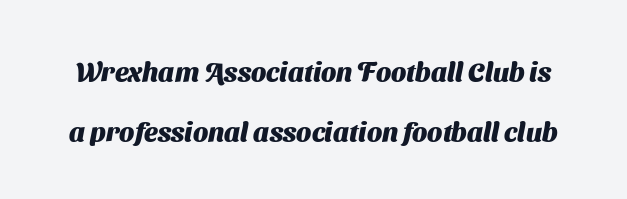
{"bold": "yes", "underline": "no", "line_spacing": "loose", "line_spacing_ratio": 2.21, "letter_spacing": "normal", "letter_spacing_em": 0.0, "glyph_px": 27}
